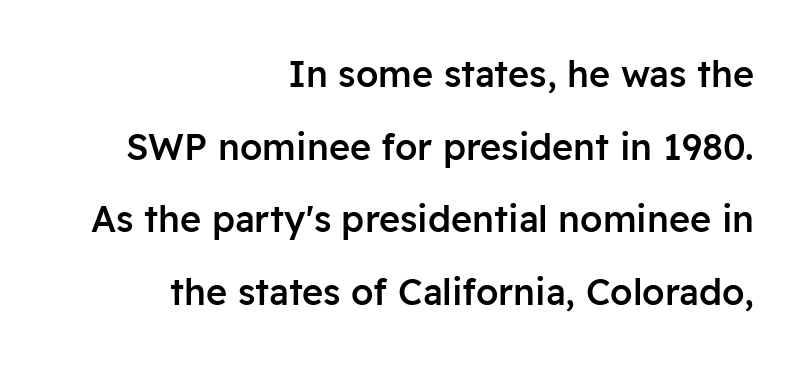
The image shows 36 px semibold sans-serif type, upright; set right-aligned, loose line spacing (2.02x), normal letter spacing, not underlined; low stroke contrast and a medium x-height.
